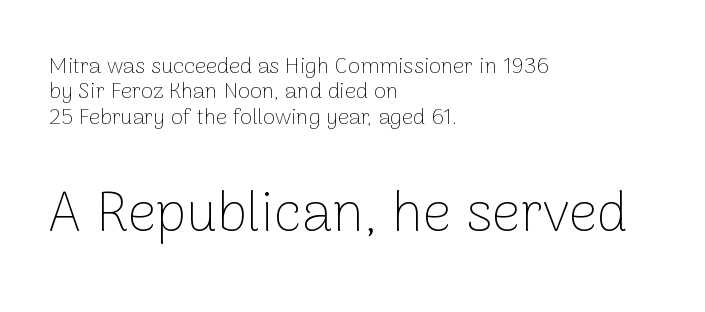
{"serif": "no", "italic": "no", "bold": "no", "weight": "thin", "width": "normal", "stroke_contrast": "low", "x_height": "medium", "monospaced": "no", "underline": "no", "align": "left", "line_spacing": "tight", "line_spacing_ratio": 1.15, "letter_spacing": "normal", "letter_spacing_em": 0.0, "larger_block": "second", "size_ratio": 2.55, "glyph_px": 56}
